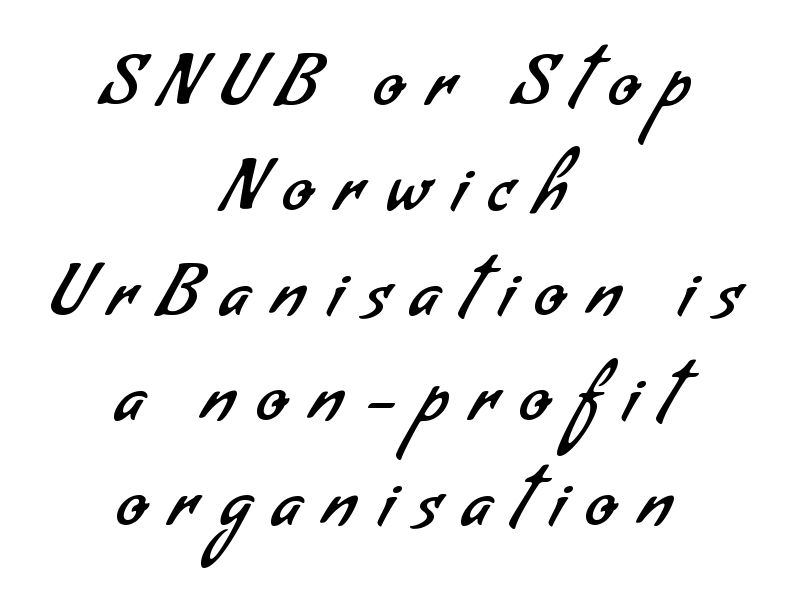
{"serif": "no", "bold": "no", "weight": "regular", "width": "normal", "stroke_contrast": "low", "x_height": "small", "monospaced": "no", "underline": "no", "align": "center", "line_spacing": "normal", "line_spacing_ratio": 1.5, "letter_spacing": "wide", "letter_spacing_em": 0.32, "glyph_px": 70}
